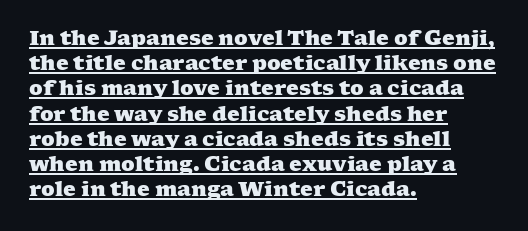
The image shows 20 px bold type; set left-aligned, normal line spacing (1.26x), normal letter spacing, underlined.
